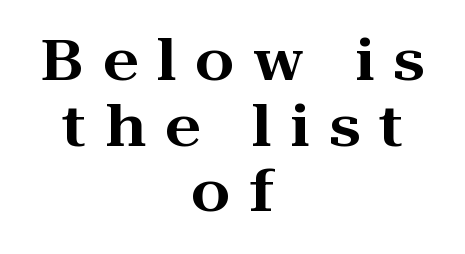
The image shows 56 px wide serif type, upright; set centered, line spacing 1.17x, unusually wide letter spacing (+0.34 em), not underlined; high stroke contrast and a medium x-height.
